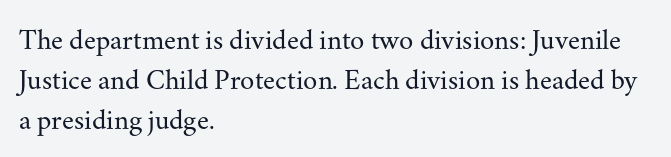
Q: Is the text bold? A: No.
Q: Is the text italic (slanted)? A: No, it is upright.
Q: Is the typeface a serif or a sans-serif typeface? A: Serif.
Q: Is the text underlined? A: No.
Q: How is the paragraph aligned? A: Left-aligned.
Q: Is the spacing between letters normal or unusually wide? A: Normal.
Q: Is the spacing between lines tight, normal or loose? A: Normal.
Q: Width (condensed, normal, or wide)? A: Normal.
Q: Stroke contrast? A: Medium.
Q: x-height? A: Small.
Q: Monospaced? A: No.
